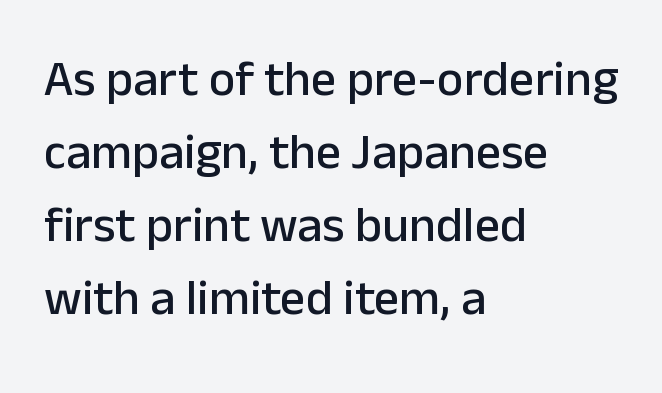
{"serif": "no", "italic": "no", "width": "normal", "stroke_contrast": "low", "x_height": "medium", "monospaced": "no", "underline": "no", "align": "left", "line_spacing": "normal", "line_spacing_ratio": 1.46, "letter_spacing": "normal", "letter_spacing_em": 0.0, "glyph_px": 50}
